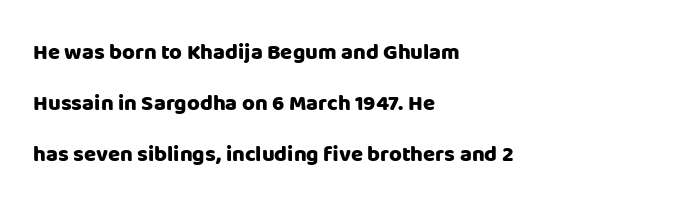
Q: Is the text bold? A: Yes.
Q: Is the text italic (slanted)? A: No, it is upright.
Q: Is the text underlined? A: No.
Q: How is the paragraph aligned? A: Left-aligned.
Q: Is the spacing between letters normal or unusually wide? A: Normal.
Q: Is the spacing between lines tight, normal or loose? A: Loose.
